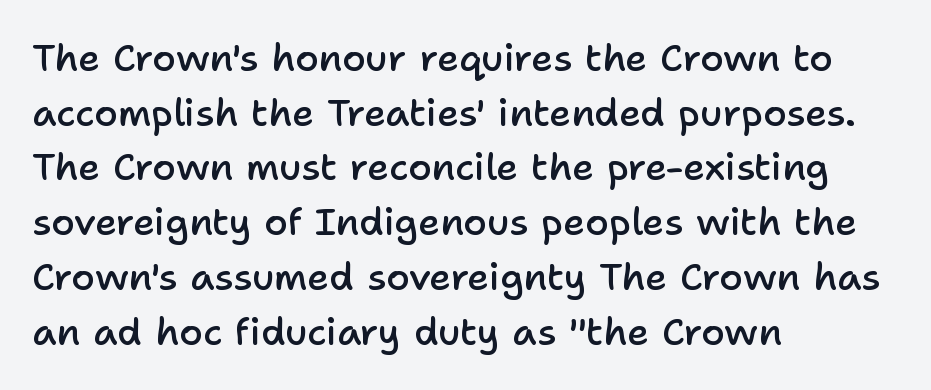
Q: Is the text bold? A: Semi-bold.
Q: Is the text italic (slanted)? A: No, it is upright.
Q: Is the typeface a serif or a sans-serif typeface? A: Sans-serif.
Q: Is the text underlined? A: No.
Q: How is the paragraph aligned? A: Left-aligned.
Q: Is the spacing between letters normal or unusually wide? A: Normal.
Q: Is the spacing between lines tight, normal or loose? A: Normal.
Q: Width (condensed, normal, or wide)? A: Normal.
Q: Stroke contrast? A: Low.
Q: x-height? A: Medium.
Q: Monospaced? A: No.
